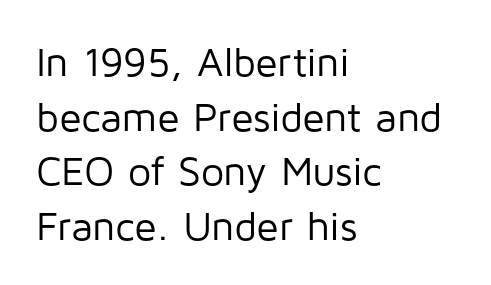
Q: Is the text bold? A: No.
Q: Is the text italic (slanted)? A: No, it is upright.
Q: Is the typeface a serif or a sans-serif typeface? A: Sans-serif.
Q: Is the text underlined? A: No.
Q: How is the paragraph aligned? A: Left-aligned.
Q: Is the spacing between letters normal or unusually wide? A: Normal.
Q: Is the spacing between lines tight, normal or loose? A: Normal.
Q: Width (condensed, normal, or wide)? A: Normal.
Q: Stroke contrast? A: Low.
Q: x-height? A: Medium.
Q: Monospaced? A: No.
